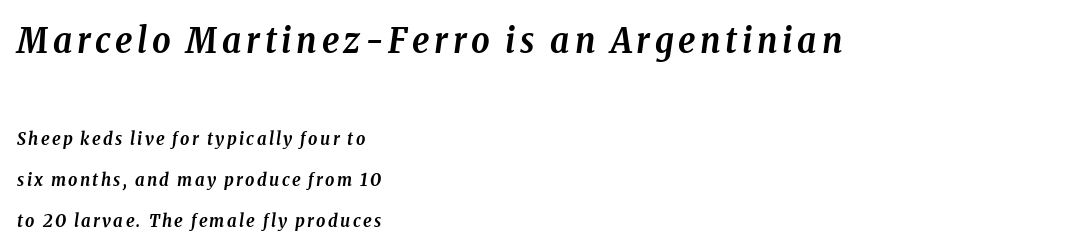
{"serif": "yes", "italic": "yes", "lean": "right", "slant_degrees": 8, "bold": "yes", "weight": "semibold", "width": "condensed", "stroke_contrast": "low", "x_height": "medium", "monospaced": "no", "underline": "no", "align": "left", "line_spacing": "loose", "line_spacing_ratio": 2.26, "larger_block": "first", "size_ratio": 2.0, "glyph_px": 36}
